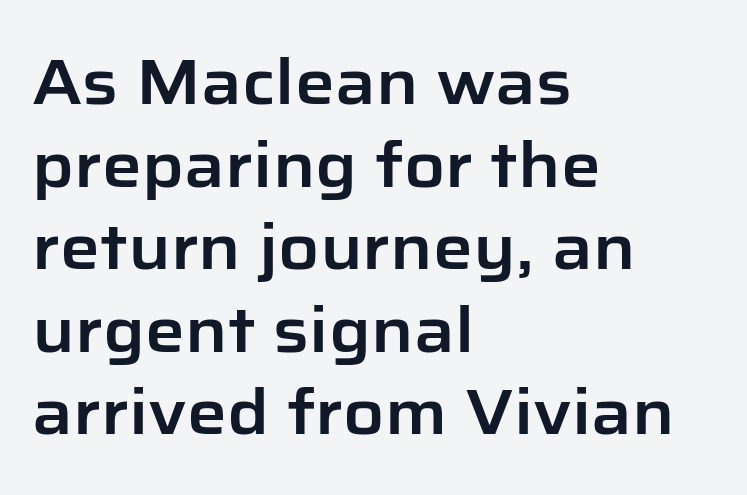
{"serif": "no", "italic": "no", "width": "normal", "stroke_contrast": "low", "x_height": "medium", "monospaced": "no", "underline": "no", "align": "left", "line_spacing": "normal", "line_spacing_ratio": 1.31, "letter_spacing": "normal", "letter_spacing_em": 0.0, "glyph_px": 63}
